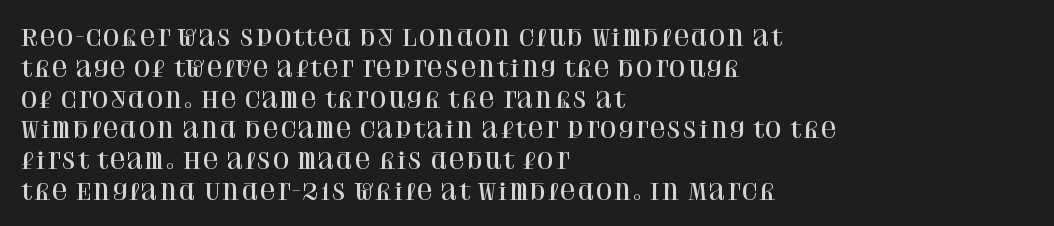
The image shows 22 px text type, upright; set left-aligned, normal line spacing (1.4x), normal letter spacing, not underlined.
